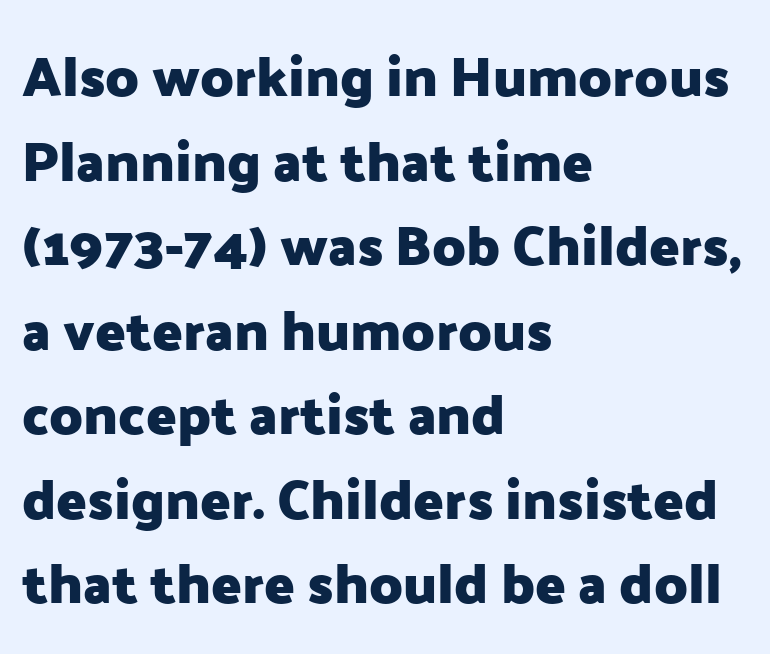
Q: Is the text bold? A: Yes.
Q: Is the text italic (slanted)? A: No, it is upright.
Q: Is the typeface a serif or a sans-serif typeface? A: Sans-serif.
Q: Is the text underlined? A: No.
Q: How is the paragraph aligned? A: Left-aligned.
Q: Is the spacing between letters normal or unusually wide? A: Normal.
Q: Is the spacing between lines tight, normal or loose? A: Normal.
Q: Width (condensed, normal, or wide)? A: Normal.
Q: Stroke contrast? A: Low.
Q: x-height? A: Medium.
Q: Monospaced? A: No.
